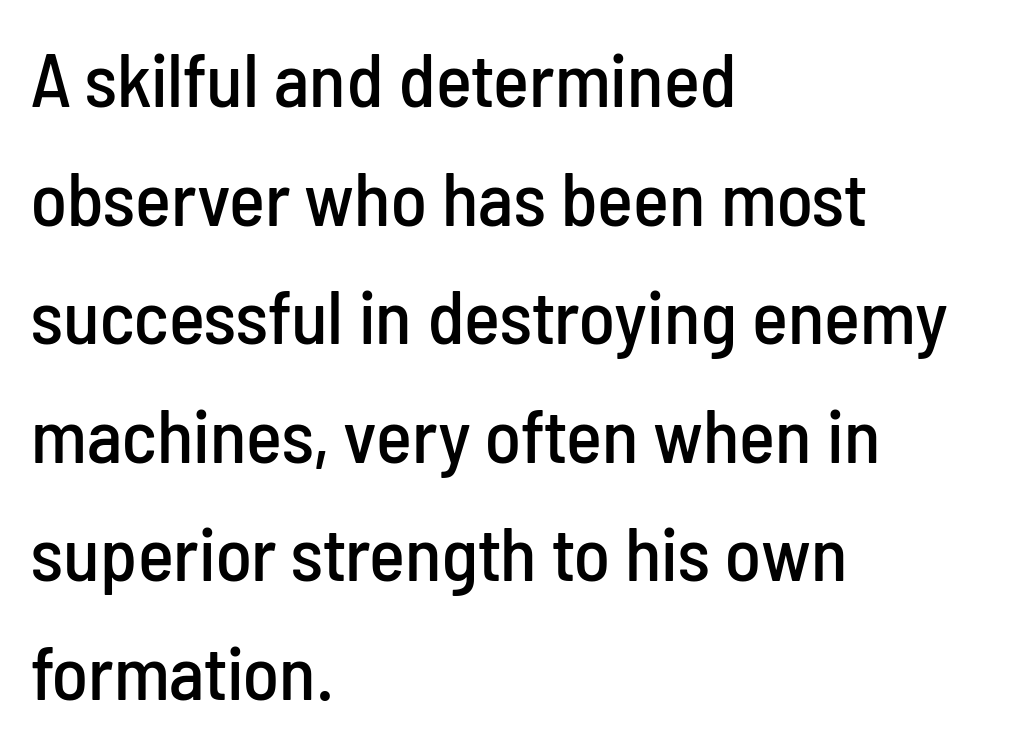
{"serif": "no", "italic": "no", "width": "condensed", "stroke_contrast": "low", "x_height": "medium", "monospaced": "no", "underline": "no", "align": "left", "line_spacing": "normal", "line_spacing_ratio": 1.56, "letter_spacing": "normal", "letter_spacing_em": 0.0, "glyph_px": 76}
